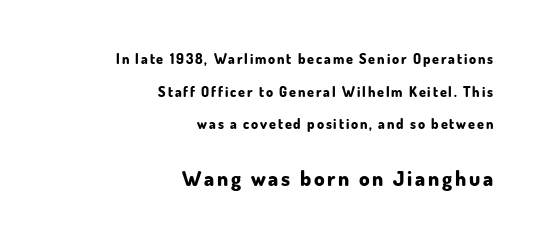
Q: Is the text bold? A: Yes.
Q: Is the text italic (slanted)? A: No, it is upright.
Q: Is the text underlined? A: No.
Q: How is the paragraph aligned? A: Right-aligned.
Q: Is the spacing between lines tight, normal or loose? A: Loose.
Q: Which block of text is set in a larger size, the first (top) or the second (bottom)? A: The second (bottom) one.
